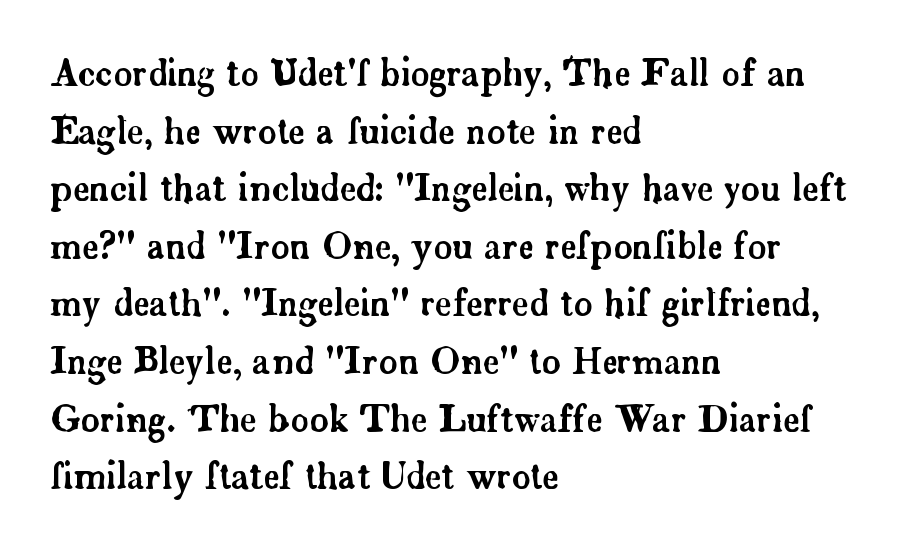
The image shows 36 px serif type, upright; set left-aligned, normal line spacing (1.6x), normal letter spacing, not underlined; low stroke contrast and a small x-height.
